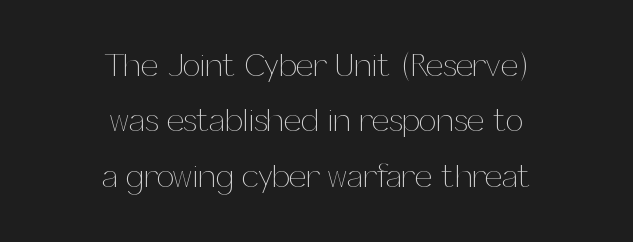
Q: Is the text bold? A: No.
Q: Is the text italic (slanted)? A: No, it is upright.
Q: Is the text underlined? A: No.
Q: How is the paragraph aligned? A: Centered.
Q: Is the spacing between letters normal or unusually wide? A: Normal.
Q: Width (condensed, normal, or wide)? A: Normal.
Q: Stroke contrast? A: Medium.
Q: x-height? A: Medium.
Q: Monospaced? A: No.
